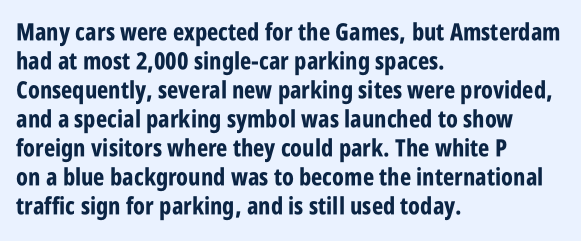
Q: Is the text bold? A: Yes.
Q: Is the text italic (slanted)? A: No, it is upright.
Q: Is the text underlined? A: No.
Q: How is the paragraph aligned? A: Left-aligned.
Q: Is the spacing between letters normal or unusually wide? A: Normal.
